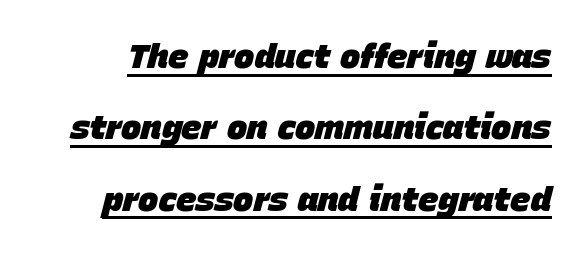
Emphasis is given by a line drawn under the lettering. A great deal of white space separates one row of letters from the next. The characters look thick and weighty, a clear bold. The passage shown leans; its letterforms are oblique. This sample has the flowing, uneven cadence of proportional lettering. You could call the tracking neutral — neither tight nor loose.
